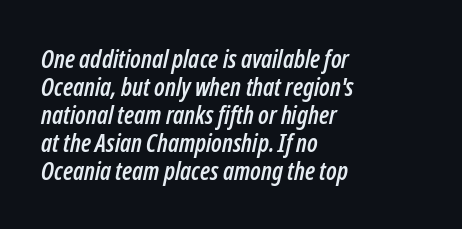
The image shows 25 px text type, italic (leaning right); set left-aligned, tight line spacing (1.12x), normal letter spacing, not underlined.
